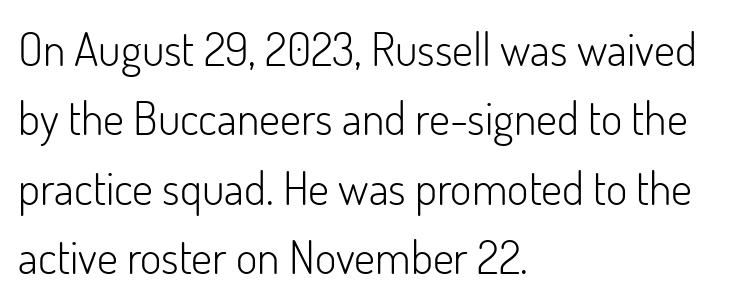
A bare baseline throughout the passage. Unlike italic type, these characters show no tilt at all. Observe the ordinary spacing: letters are neighbours, not strangers. Summary of vertical rhythm: regular, with standard interline spacing.
